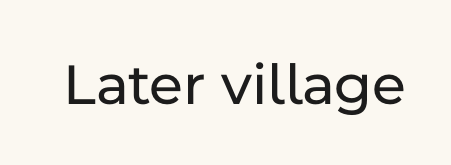
Q: Is the text italic (slanted)? A: No, it is upright.
Q: Is the typeface a serif or a sans-serif typeface? A: Sans-serif.
Q: Is the text underlined? A: No.
Q: Is the spacing between letters normal or unusually wide? A: Normal.
Q: Width (condensed, normal, or wide)? A: Normal.
Q: Stroke contrast? A: Low.
Q: x-height? A: Medium.
Q: Monospaced? A: No.
